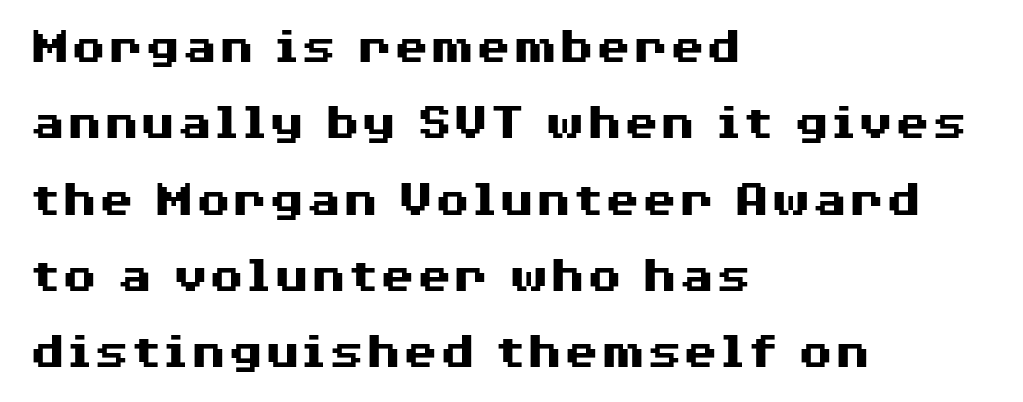
{"serif": "no", "italic": "no", "bold": "yes", "weight": "heavy", "width": "wide", "stroke_contrast": "medium", "x_height": "medium", "monospaced": "no", "underline": "no", "align": "left", "line_spacing": "normal", "line_spacing_ratio": 1.44, "letter_spacing": "normal", "letter_spacing_em": 0.0, "glyph_px": 53}
